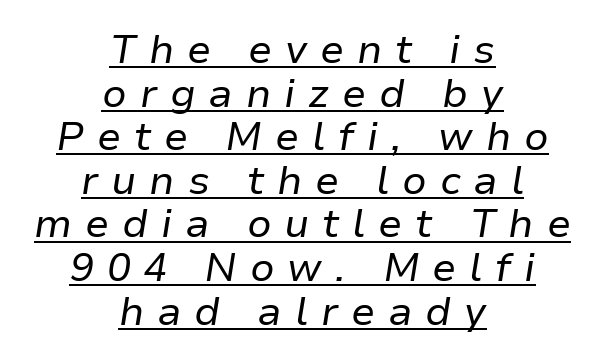
The image shows 40 px regular-weight type, italic (leaning right); set centered, tight line spacing (1.09x), unusually wide letter spacing (+0.32 em), underlined; low stroke contrast and a medium x-height.
